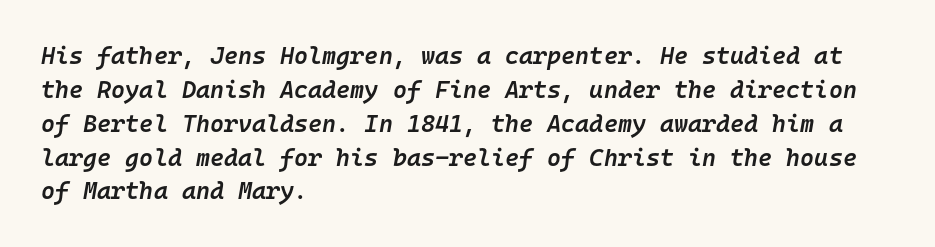
Q: Is the text bold? A: Semi-bold.
Q: Is the text italic (slanted)? A: Yes, it leans right by about 10 degrees.
Q: Is the text underlined? A: No.
Q: How is the paragraph aligned? A: Left-aligned.
Q: Is the spacing between letters normal or unusually wide? A: Normal.
Q: Is the spacing between lines tight, normal or loose? A: Normal.
